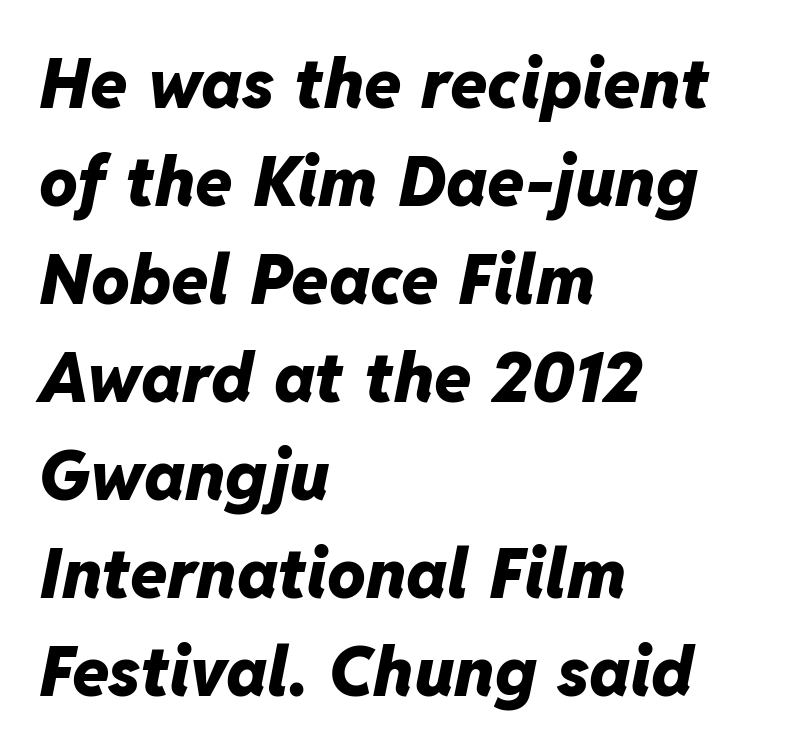
Q: Is the text bold? A: Yes.
Q: Is the text italic (slanted)? A: Yes, it leans right by about 11 degrees.
Q: Is the text underlined? A: No.
Q: How is the paragraph aligned? A: Left-aligned.
Q: Is the spacing between letters normal or unusually wide? A: Normal.
Q: Is the spacing between lines tight, normal or loose? A: Normal.
Q: Width (condensed, normal, or wide)? A: Normal.
Q: Stroke contrast? A: Low.
Q: x-height? A: Medium.
Q: Monospaced? A: No.
